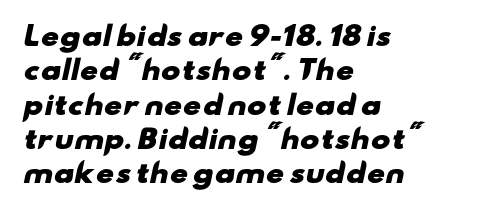
Q: Is the text bold? A: Yes.
Q: Is the text underlined? A: No.
Q: How is the paragraph aligned? A: Left-aligned.
Q: Is the spacing between letters normal or unusually wide? A: Normal.
Q: Is the spacing between lines tight, normal or loose? A: Normal.
